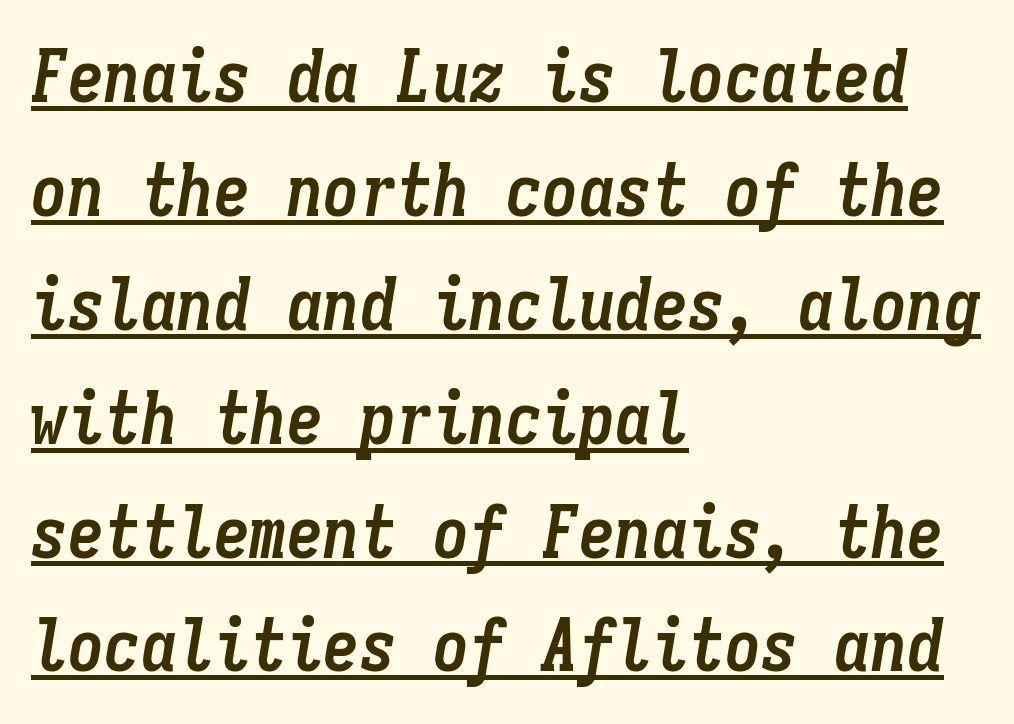
Q: Is the text bold? A: Yes.
Q: Is the text italic (slanted)? A: Yes, it leans right by about 9 degrees.
Q: Is the text underlined? A: Yes.
Q: How is the paragraph aligned? A: Left-aligned.
Q: Is the spacing between letters normal or unusually wide? A: Normal.
Q: Is the spacing between lines tight, normal or loose? A: Normal.
Q: Width (condensed, normal, or wide)? A: Condensed.
Q: Stroke contrast? A: Low.
Q: x-height? A: Medium.
Q: Monospaced? A: Yes.
